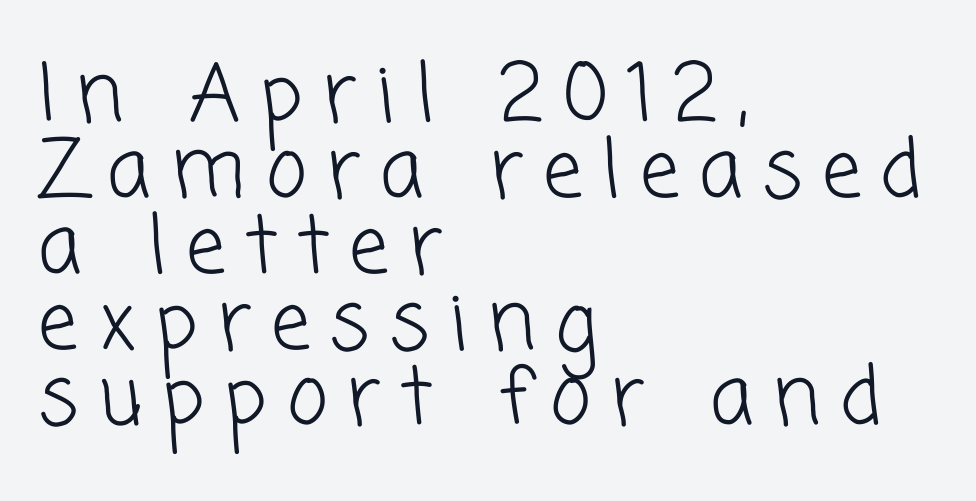
{"serif": "no", "bold": "no", "weight": "light", "width": "normal", "stroke_contrast": "low", "x_height": "medium", "monospaced": "no", "underline": "no", "align": "left", "line_spacing": "tight", "line_spacing_ratio": 0.96, "letter_spacing": "wide", "letter_spacing_em": 0.25, "glyph_px": 79}
